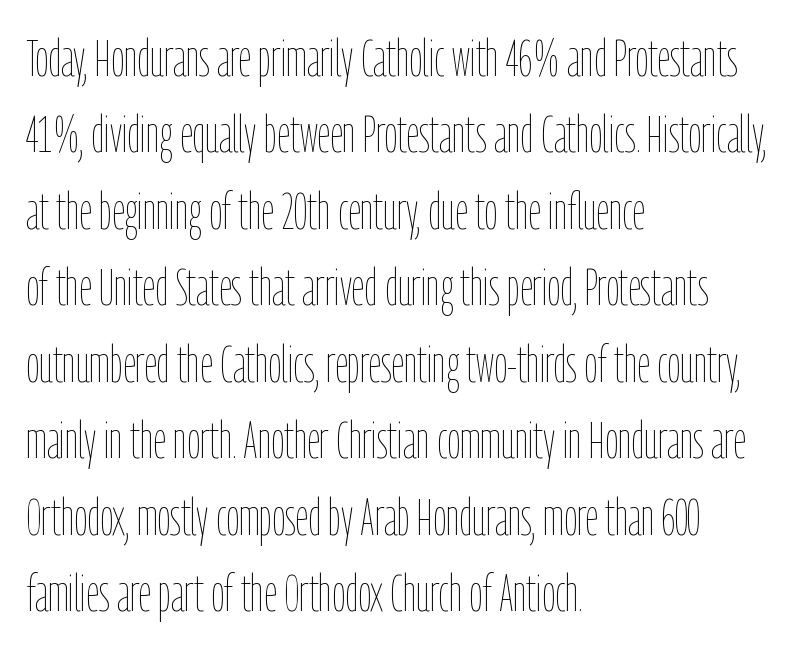
The image shows 51 px thin, condensed type, upright; set left-aligned, normal line spacing (1.5x), normal letter spacing, not underlined; low stroke contrast and a medium x-height.
